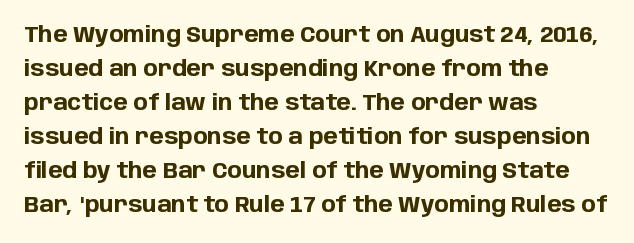
Q: Is the text bold? A: Yes.
Q: Is the text italic (slanted)? A: No, it is upright.
Q: Is the text underlined? A: No.
Q: How is the paragraph aligned? A: Left-aligned.
Q: Is the spacing between letters normal or unusually wide? A: Normal.
Q: Is the spacing between lines tight, normal or loose? A: Normal.
